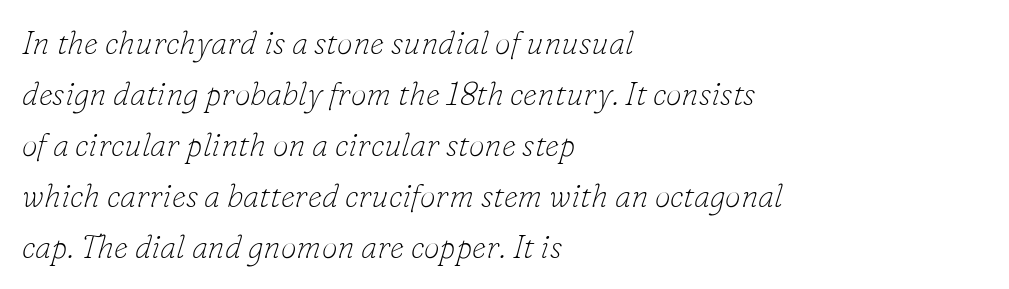
Clear beneath every line of the passage. Here the glyphs are tracked normally, forming tight word shapes. Compared with a typical body face, this is equally light or lighter still. Looks like regular typesetting: each glyph gets only the width it needs. The lines are quadded left.
